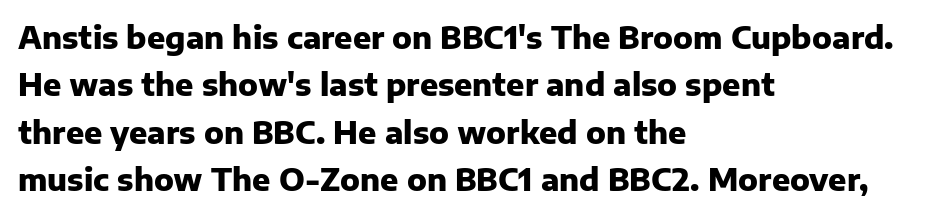
The image shows 30 px heavy sans-serif type, upright; set left-aligned, normal line spacing (1.58x), normal letter spacing, not underlined; low stroke contrast and a medium x-height.
